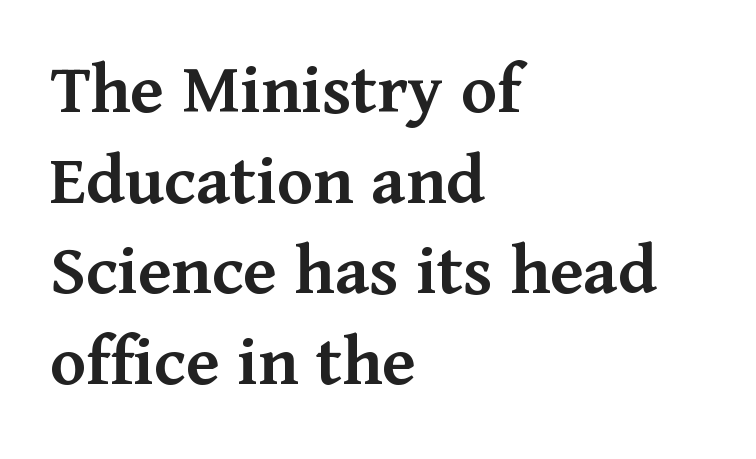
Q: Is the text bold? A: Semi-bold.
Q: Is the text italic (slanted)? A: No, it is upright.
Q: Is the typeface a serif or a sans-serif typeface? A: Serif.
Q: Is the text underlined? A: No.
Q: How is the paragraph aligned? A: Left-aligned.
Q: Is the spacing between letters normal or unusually wide? A: Normal.
Q: Width (condensed, normal, or wide)? A: Normal.
Q: Stroke contrast? A: Medium.
Q: x-height? A: Medium.
Q: Monospaced? A: No.
